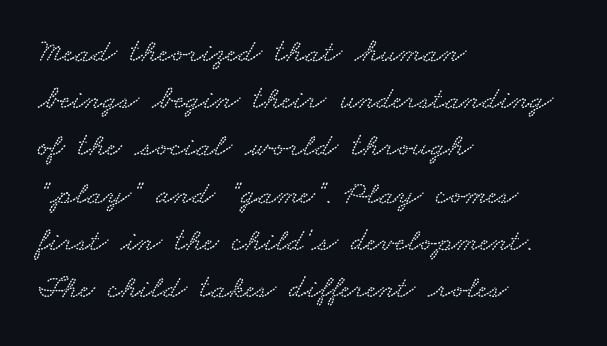
Q: Is the text underlined? A: No.
Q: How is the paragraph aligned? A: Left-aligned.
Q: Is the spacing between letters normal or unusually wide? A: Normal.
Q: Is the spacing between lines tight, normal or loose? A: Normal.
Q: Width (condensed, normal, or wide)? A: Wide.
Q: Stroke contrast? A: Low.
Q: x-height? A: Small.
Q: Monospaced? A: No.
